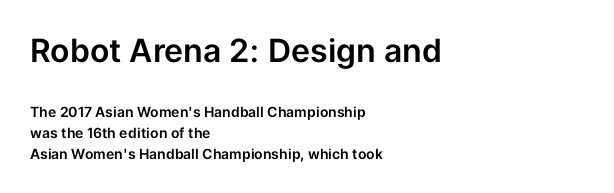
Q: Is the text italic (slanted)? A: No, it is upright.
Q: Is the typeface a serif or a sans-serif typeface? A: Sans-serif.
Q: Is the text underlined? A: No.
Q: How is the paragraph aligned? A: Left-aligned.
Q: Is the spacing between letters normal or unusually wide? A: Normal.
Q: Is the spacing between lines tight, normal or loose? A: Normal.
Q: Which block of text is set in a larger size, the first (top) or the second (bottom)? A: The first (top) one.
Q: Width (condensed, normal, or wide)? A: Normal.
Q: Stroke contrast? A: Low.
Q: x-height? A: Medium.
Q: Monospaced? A: No.
